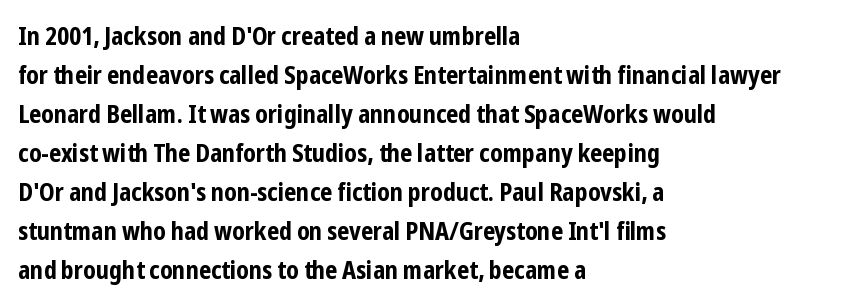
{"italic": "no", "bold": "yes", "underline": "no", "align": "left", "line_spacing": "normal", "line_spacing_ratio": 1.56, "letter_spacing": "normal", "letter_spacing_em": 0.0, "glyph_px": 25}
